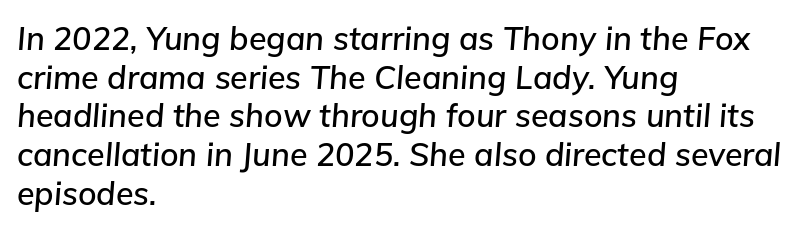
The image shows 32 px text type, italic (leaning right); set left-aligned, line spacing 1.21x, normal letter spacing, not underlined; low stroke contrast and a medium x-height.
